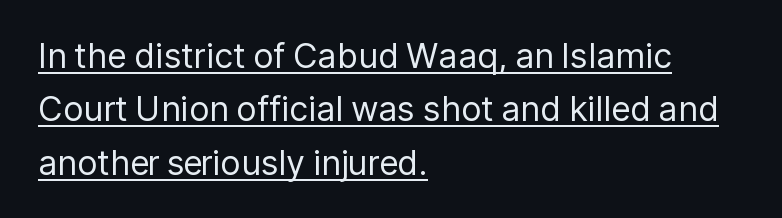
You can tell from the bare stems that sans-serif type was used. There is no visible air inserted between adjacent glyphs. The passage shown is typed in a proportional face where columns would drift. Tall strokes in this sample are plumb rather than angled. The typesetter chose a ragged-right arrangement here.
